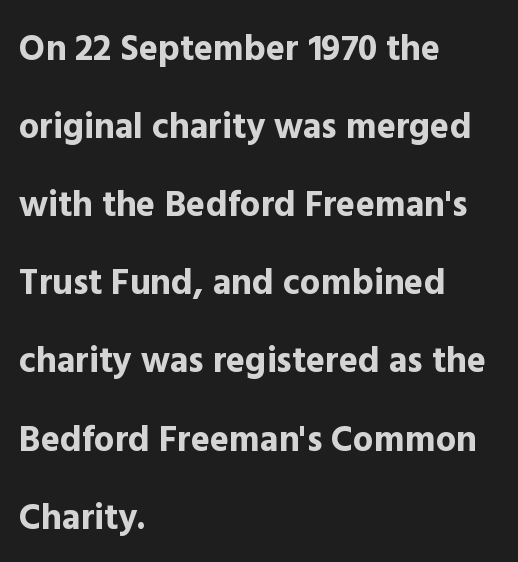
The image shows 36 px bold sans-serif type, upright; set left-aligned, loose line spacing (2.17x), normal letter spacing, not underlined; a medium x-height.
